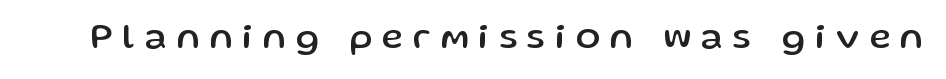
In terms of posture, this sample is upright. Honestly, the letter spacing is so wide it's the main thing you notice. The face used here is a sans, in the tradition of grotesques and geometrics. This sample has the flowing, uneven cadence of proportional lettering. Lines of text with bare space underneath.
